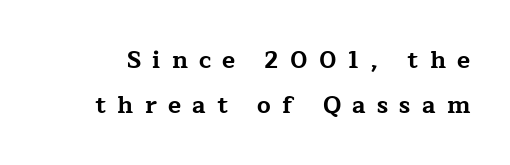
The sample has been set heavy, in full bold. Inter-character spacing is expanded well beyond the font's built-in metrics. The axis of the letterforms is exactly vertical. This rendering features lettering with no underline.
